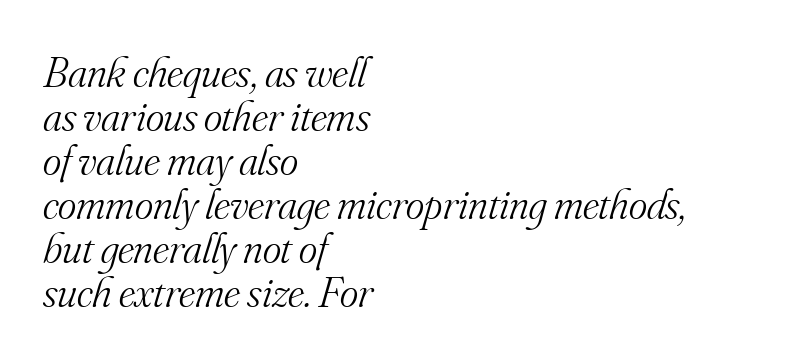
The image shows 44 px light serif type, italic (leaning right); set left-aligned, tight line spacing (1.0x), normal letter spacing, not underlined; medium stroke contrast and a small x-height.
